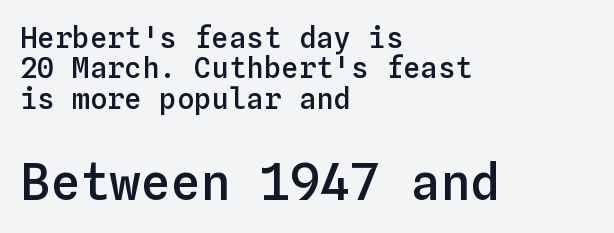
Q: Is the text bold? A: Semi-bold.
Q: Is the text italic (slanted)? A: No, it is upright.
Q: Is the text underlined? A: No.
Q: How is the paragraph aligned? A: Left-aligned.
Q: Is the spacing between letters normal or unusually wide? A: Normal.
Q: Is the spacing between lines tight, normal or loose? A: Tight.
Q: Which block of text is set in a larger size, the first (top) or the second (bottom)? A: The second (bottom) one.
Q: Width (condensed, normal, or wide)? A: Normal.
Q: Stroke contrast? A: Low.
Q: x-height? A: Medium.
Q: Monospaced? A: Yes.
